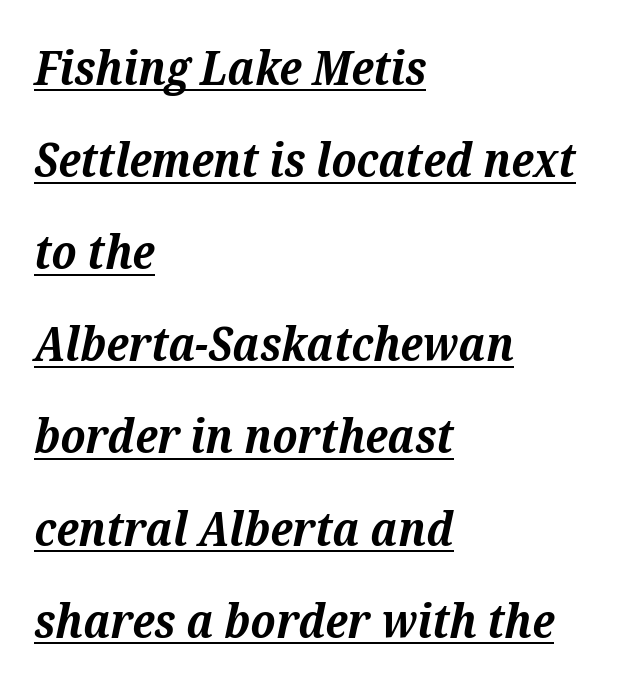
The image shows 47 px bold serif type, italic (leaning right); set left-aligned, loose line spacing (1.96x), normal letter spacing, underlined; medium stroke contrast and a medium x-height.
